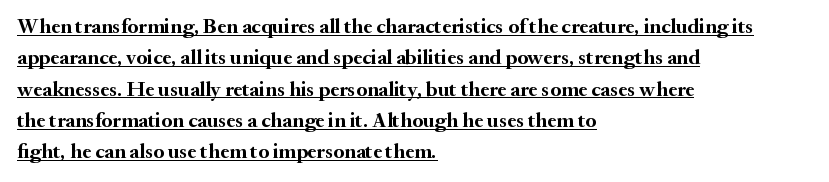
Casual observation: everything's shoved over to the left. Style check: upright. Whoever set this chose a conventional vertical rhythm. Typographic density is high because the face is bold.
